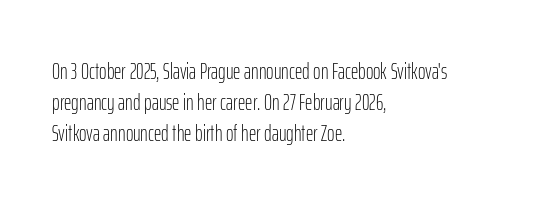
Descenders are the only things crossing below the line. The font sits on the lighter half of the weight spectrum, regular included. Does the copy run flush right? No — it runs flush left. Vertically, the passage feels balanced, rows spaced as you'd expect.
